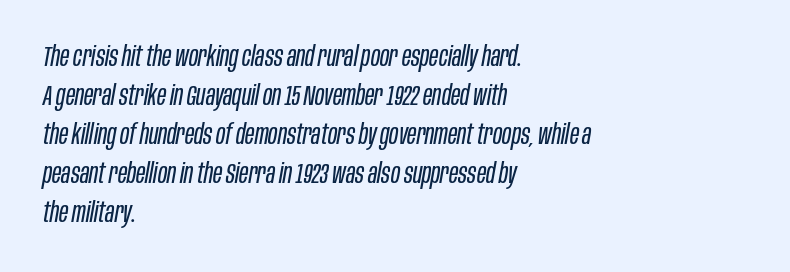
Think of a printed novel: that variable character pitch is what you see here. On a weight scale, this lands at 450 or below. The zone under the glyphs is completely vacant. Reading down the column, the eye jumps a familiar distance to each next line.
